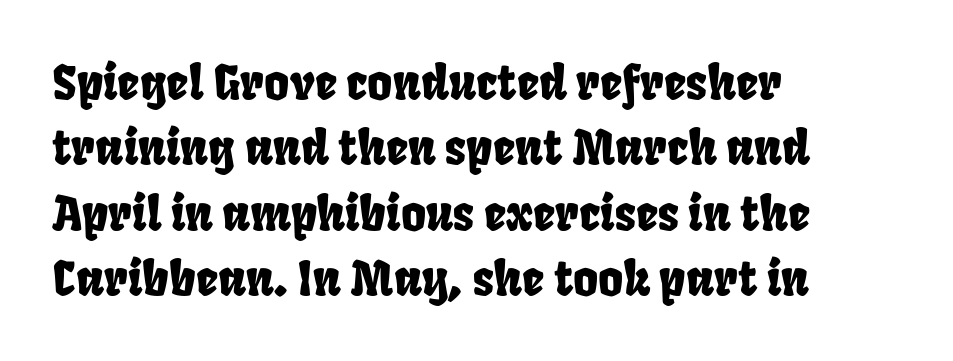
The image shows 48 px condensed sans-serif type; set left-aligned, normal line spacing (1.36x), normal letter spacing, not underlined; low stroke contrast and a large x-height.
